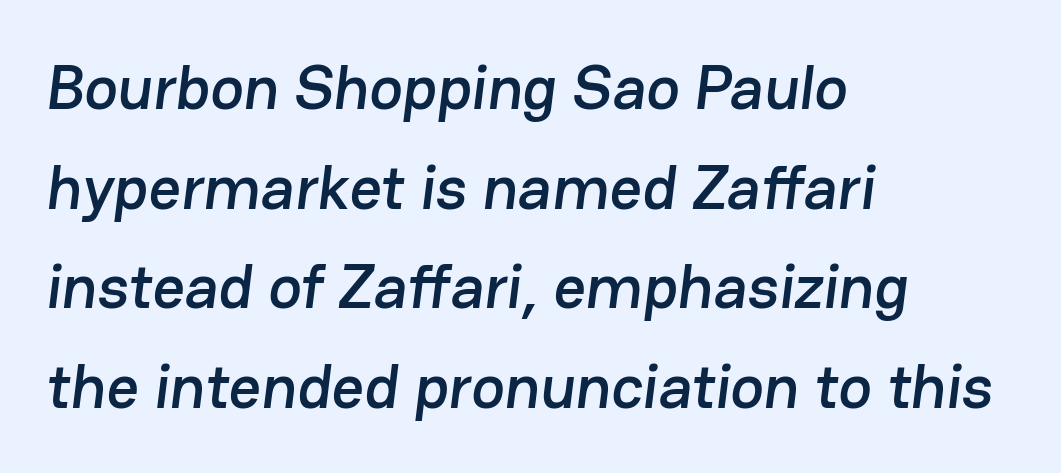
The image shows 63 px sans-serif type; set left-aligned, normal line spacing (1.58x), normal letter spacing, not underlined; low stroke contrast and a medium x-height.
